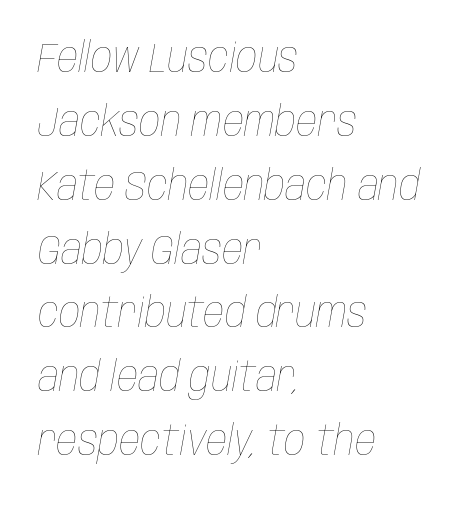
The image shows 42 px thin, condensed type, italic (leaning right); set left-aligned, normal line spacing (1.52x), normal letter spacing, not underlined; low stroke contrast and a large x-height.
